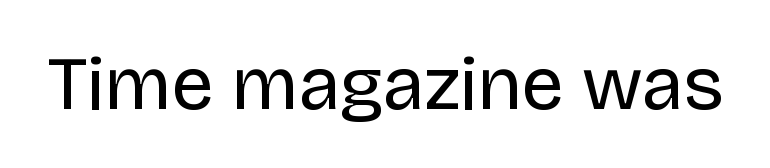
The image shows 76 px regular-weight sans-serif type, upright; set normal letter spacing, not underlined; low stroke contrast and a large x-height.
